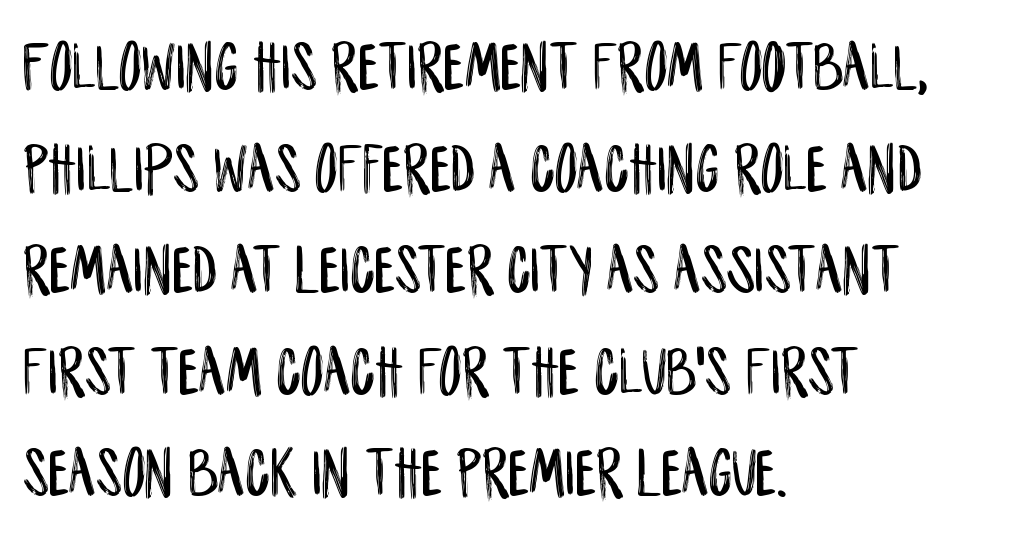
The image shows 71 px condensed sans-serif type, upright; set left-aligned, normal line spacing (1.43x), normal letter spacing, not underlined; low stroke contrast and a large x-height.
